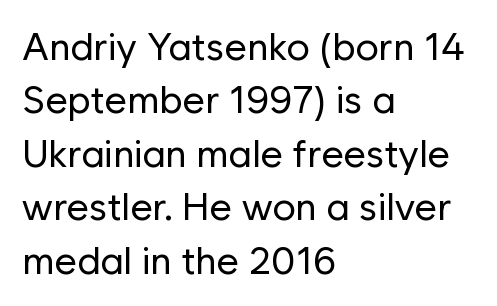
The image shows 39 px regular-weight sans-serif type, upright; set left-aligned, normal line spacing (1.37x), normal letter spacing, not underlined; low stroke contrast and a medium x-height.
